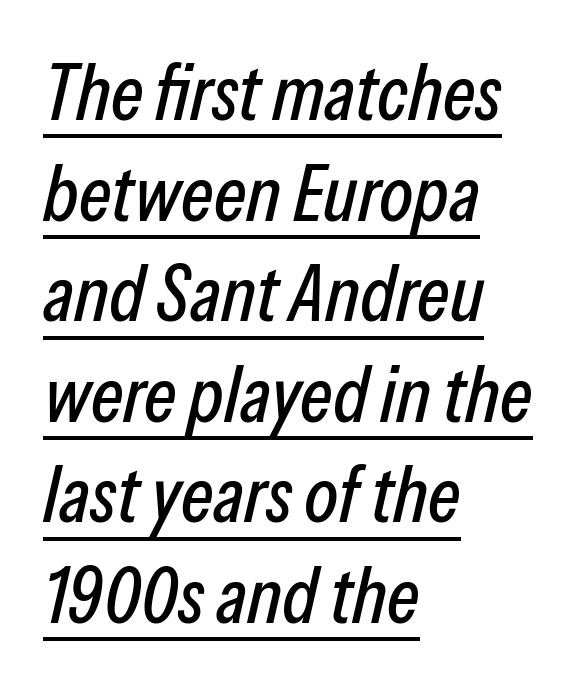
Quick note: italic. Default kerning and tracking; the words read as compact shapes. Note the varied advance widths — an 'i' is clearly narrower than an 'm'. The rag falls on the right side of this text block. The lines sit at an ordinary, default distance from one another.
